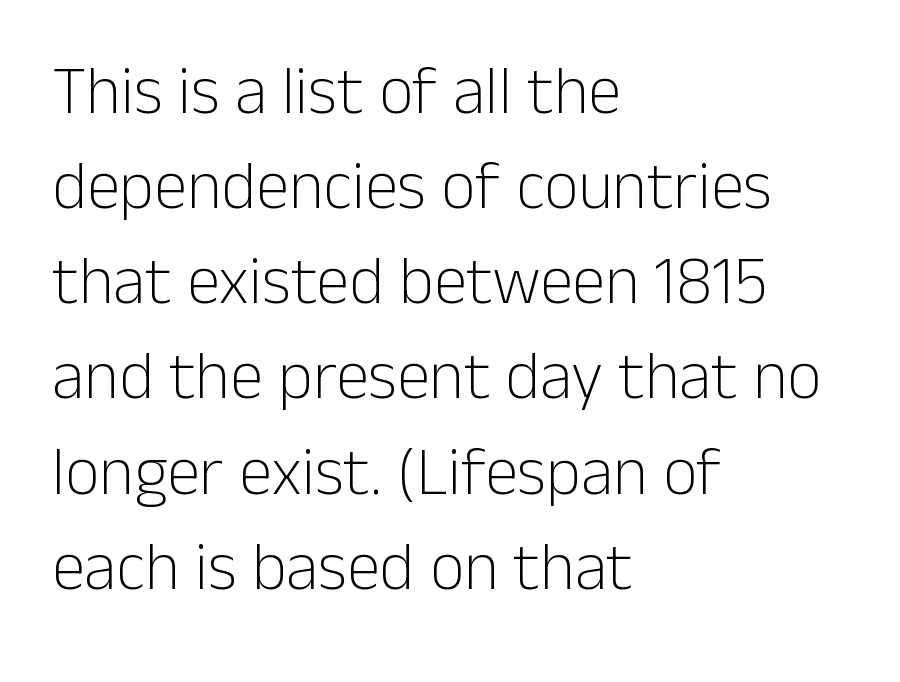
Unlike a traditional serif, this face leaves its strokes unadorned. Whoever set this chose a conventional vertical rhythm. Heft: none added — not bold. Note the varied advance widths — an 'i' is clearly narrower than an 'm'.
